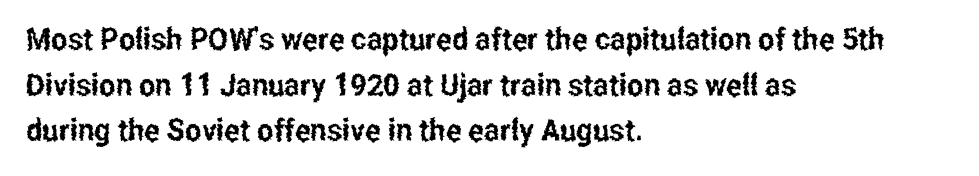
The image shows 31 px condensed sans-serif type, upright; set left-aligned, normal line spacing (1.47x), normal letter spacing, not underlined; low stroke contrast and a medium x-height.
